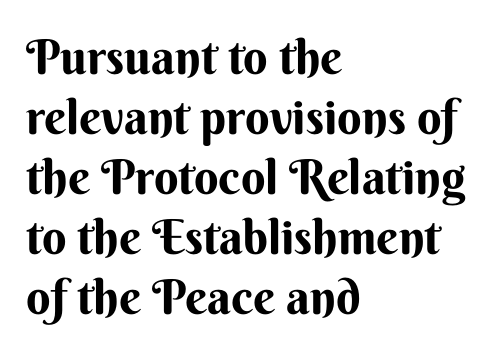
Successive baselines arrive at the customary interval. Students, note that the glyphs here touch the page at normal intervals. A typesetter would mark this as roman, not italic. Is the block centered? No — it sits flush against the left margin. Check the space under the baseline: it is left empty.
